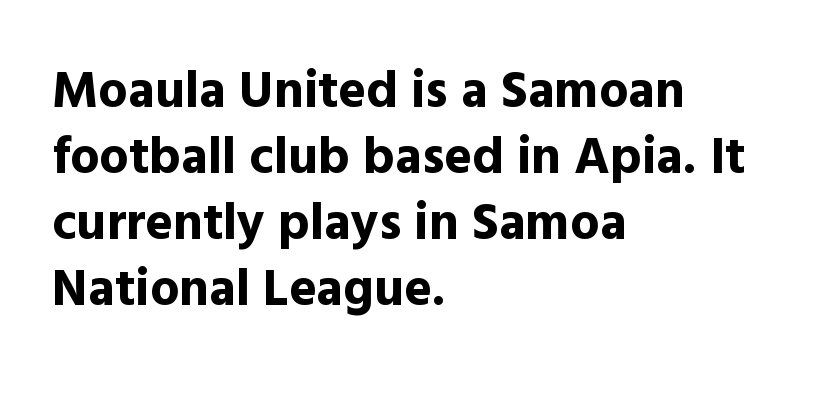
The image shows 52 px bold sans-serif type, upright; set left-aligned, normal line spacing (1.27x), normal letter spacing, not underlined; a medium x-height.
